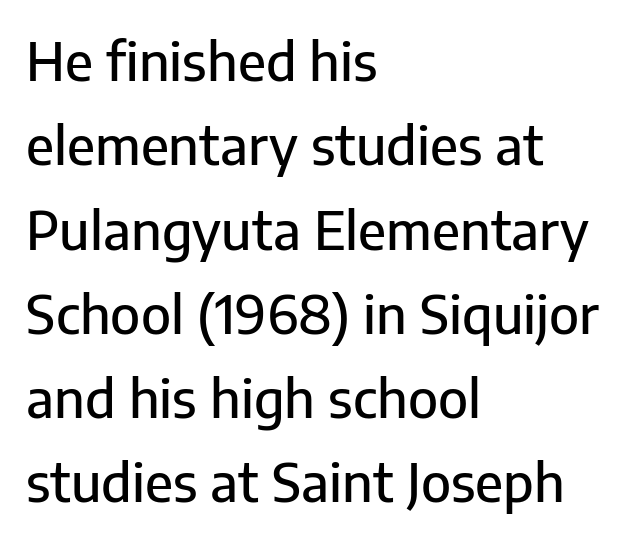
The image shows 53 px sans-serif type, upright; set left-aligned, normal line spacing (1.59x), normal letter spacing, not underlined; low stroke contrast and a medium x-height.
